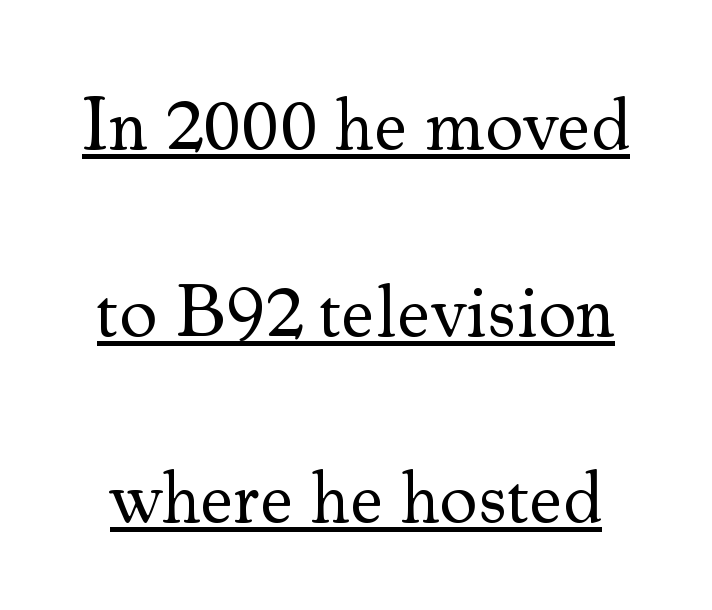
{"serif": "yes", "italic": "no", "bold": "no", "weight": "regular", "width": "normal", "stroke_contrast": "medium", "x_height": "small", "monospaced": "no", "underline": "yes", "line_spacing": "loose", "line_spacing_ratio": 2.49, "letter_spacing": "normal", "letter_spacing_em": 0.0, "glyph_px": 75}
